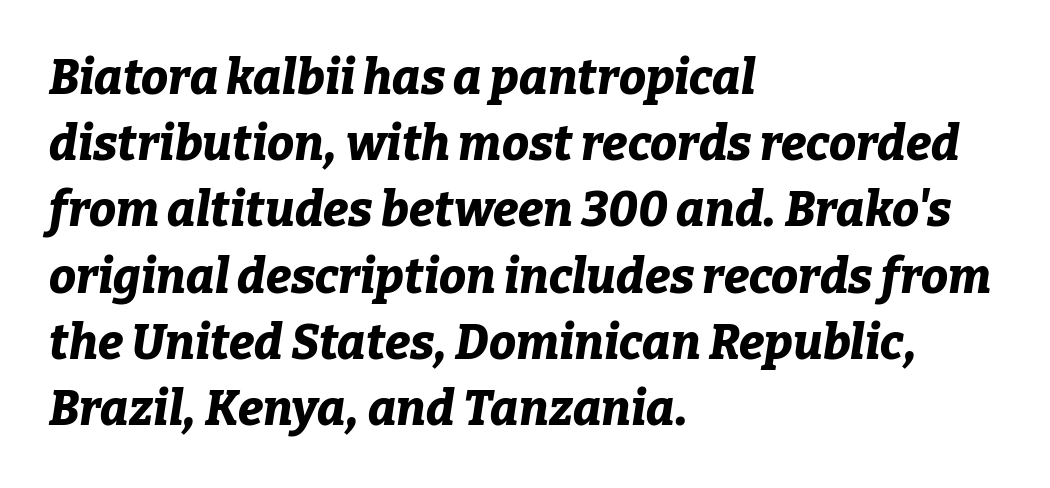
Q: Is the text bold? A: Yes.
Q: Is the text italic (slanted)? A: Yes, it leans right by about 9 degrees.
Q: Is the text underlined? A: No.
Q: How is the paragraph aligned? A: Left-aligned.
Q: Is the spacing between letters normal or unusually wide? A: Normal.
Q: Is the spacing between lines tight, normal or loose? A: Normal.
Q: Width (condensed, normal, or wide)? A: Normal.
Q: Stroke contrast? A: Low.
Q: x-height? A: Medium.
Q: Monospaced? A: No.
